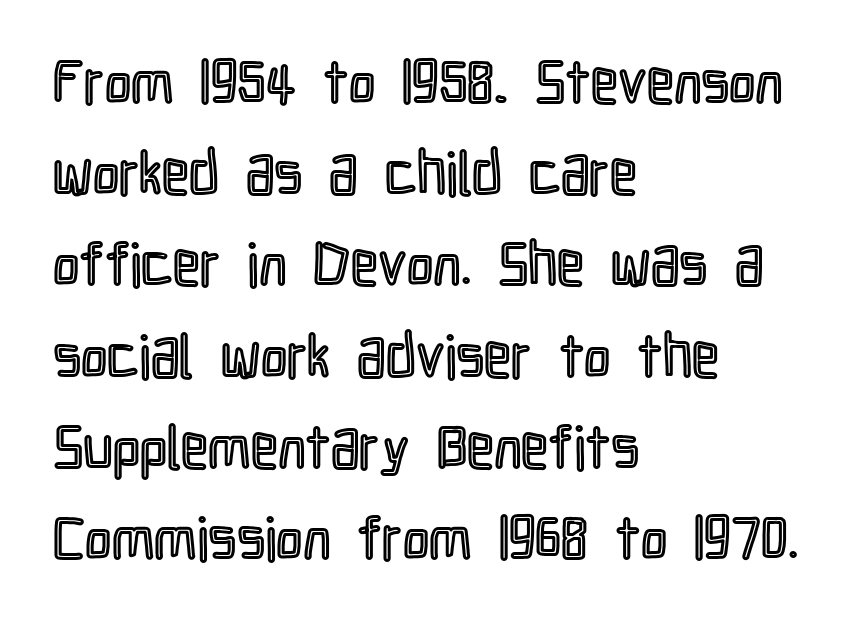
The image shows 60 px condensed type, upright; set left-aligned, normal line spacing (1.52x), normal letter spacing, not underlined; a medium x-height.
